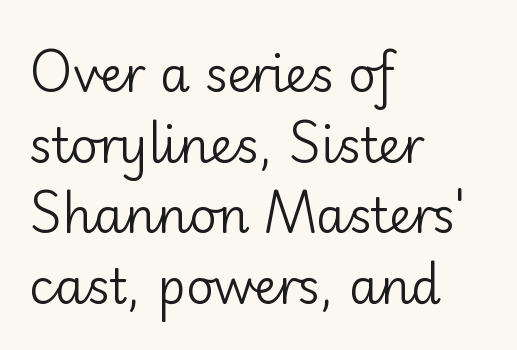
Q: Is the text bold? A: No.
Q: Is the text italic (slanted)? A: No, it is upright.
Q: Is the typeface a serif or a sans-serif typeface? A: Sans-serif.
Q: Is the text underlined? A: No.
Q: How is the paragraph aligned? A: Left-aligned.
Q: Is the spacing between letters normal or unusually wide? A: Normal.
Q: Is the spacing between lines tight, normal or loose? A: Normal.
Q: Width (condensed, normal, or wide)? A: Normal.
Q: Stroke contrast? A: Low.
Q: x-height? A: Small.
Q: Monospaced? A: No.
